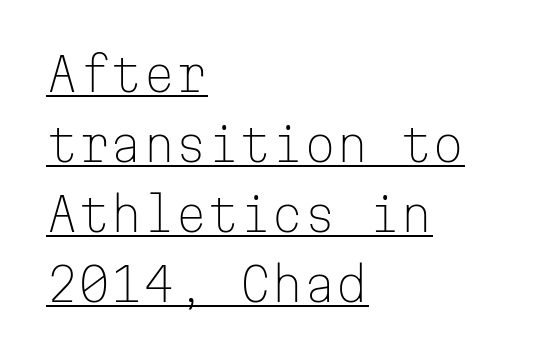
{"serif": "no", "italic": "no", "bold": "no", "weight": "light", "width": "normal", "stroke_contrast": "low", "x_height": "medium", "monospaced": "yes", "underline": "yes", "align": "left", "line_spacing": "normal", "line_spacing_ratio": 1.52, "letter_spacing": "normal", "letter_spacing_em": 0.0, "glyph_px": 46}
